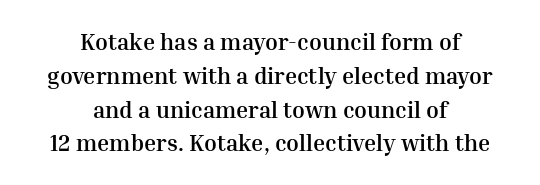
The image shows 23 px bold type, upright; set centered, normal line spacing (1.47x), normal letter spacing, not underlined.
